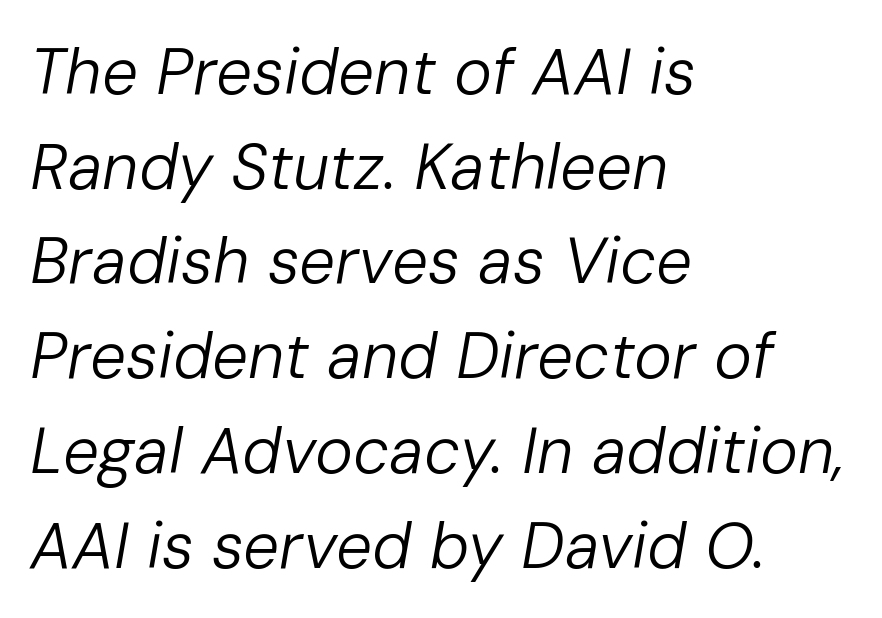
{"italic": "yes", "lean": "right", "slant_degrees": 10, "bold": "no", "weight": "regular", "width": "normal", "stroke_contrast": "low", "x_height": "medium", "monospaced": "no", "underline": "no", "align": "left", "line_spacing": "normal", "line_spacing_ratio": 1.48, "letter_spacing": "normal", "letter_spacing_em": 0.0, "glyph_px": 64}
